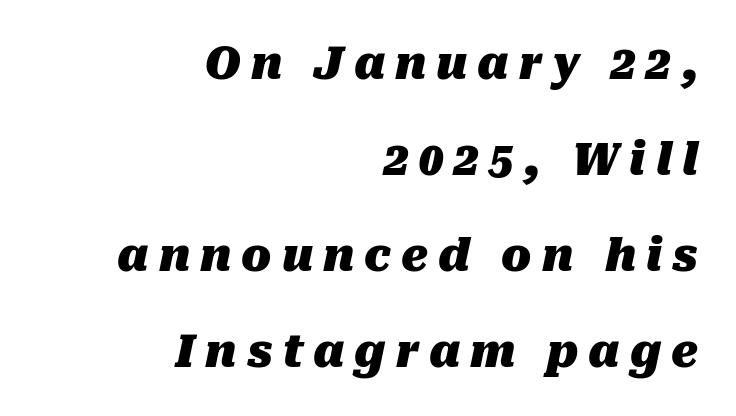
The image shows 44 px heavy type, italic (leaning right); set right-aligned, loose line spacing (2.18x), unusually wide letter spacing (+0.23 em), not underlined; medium stroke contrast and a medium x-height.
